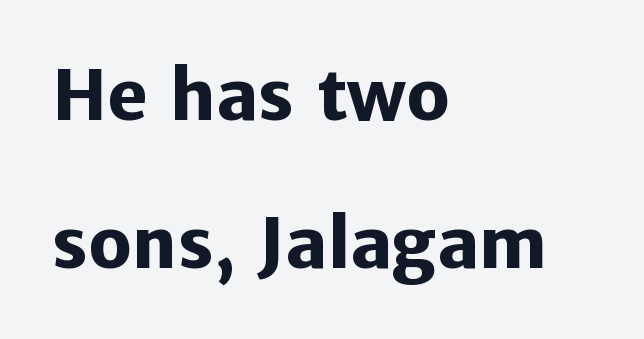
Q: Is the text bold? A: Yes.
Q: Is the text italic (slanted)? A: No, it is upright.
Q: Is the typeface a serif or a sans-serif typeface? A: Sans-serif.
Q: Is the text underlined? A: No.
Q: How is the paragraph aligned? A: Left-aligned.
Q: Is the spacing between letters normal or unusually wide? A: Normal.
Q: Is the spacing between lines tight, normal or loose? A: Loose.
Q: Width (condensed, normal, or wide)? A: Normal.
Q: Stroke contrast? A: Low.
Q: x-height? A: Medium.
Q: Monospaced? A: No.
